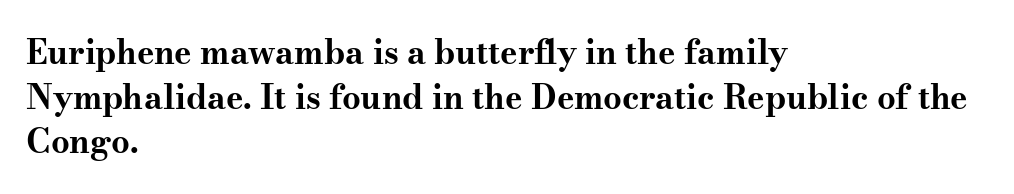
How would I describe the line gaps? Plain and ordinary. The type family on display is of the serif kind. The rendering uses natural spacing where letterforms have individual widths. The rendering keeps characters at their native spacing. Typeset ragged right — the left edge is the straight one.
